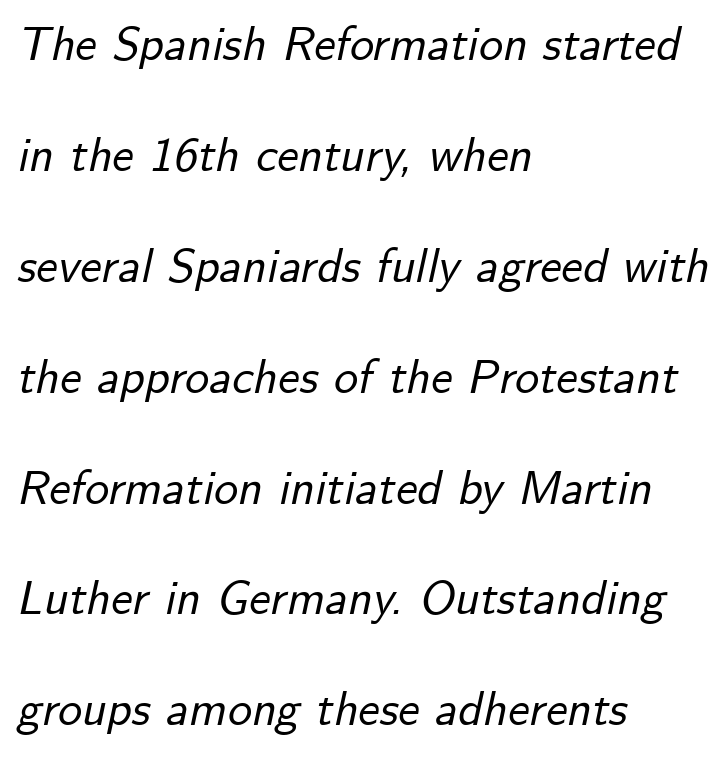
Alignment: flush left. The specimen reads as italic at a glance. You could not count columns in this text — the font is proportionally spaced. Vertically, the passage feels expansive, rows floating well apart. Default kerning and tracking; the words read as compact shapes.
